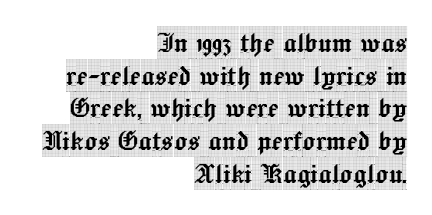
{"serif": "yes", "italic": "no", "width": "condensed", "x_height": "large", "monospaced": "no", "underline": "no", "align": "right", "line_spacing": "tight", "line_spacing_ratio": 0.99, "letter_spacing": "normal", "letter_spacing_em": 0.0, "glyph_px": 33}
